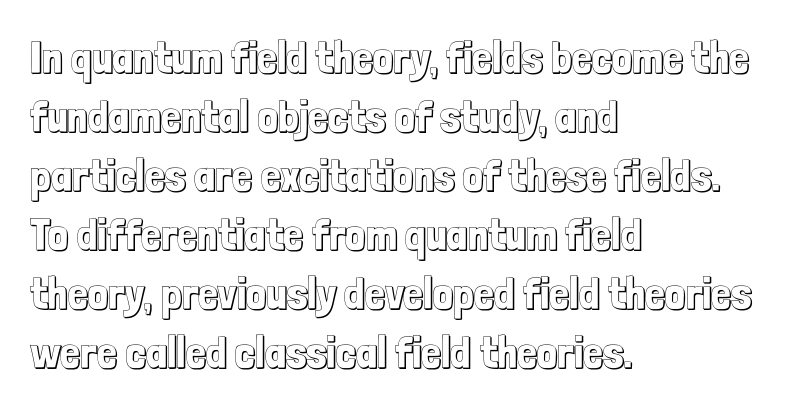
Q: Is the text italic (slanted)? A: No, it is upright.
Q: Is the text underlined? A: No.
Q: How is the paragraph aligned? A: Left-aligned.
Q: Is the spacing between letters normal or unusually wide? A: Normal.
Q: Is the spacing between lines tight, normal or loose? A: Normal.
Q: Width (condensed, normal, or wide)? A: Condensed.
Q: x-height? A: Medium.
Q: Monospaced? A: No.
